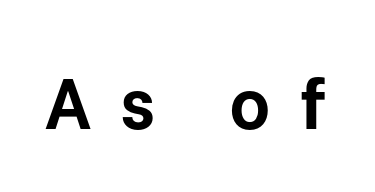
The image shows 71 px bold sans-serif type, upright; set unusually wide letter spacing (+0.4 em), not underlined; low stroke contrast and a medium x-height.
